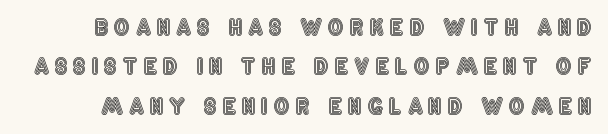
{"italic": "no", "underline": "no", "line_spacing_ratio": 1.79, "letter_spacing": "wide", "letter_spacing_em": 0.26, "glyph_px": 22}
